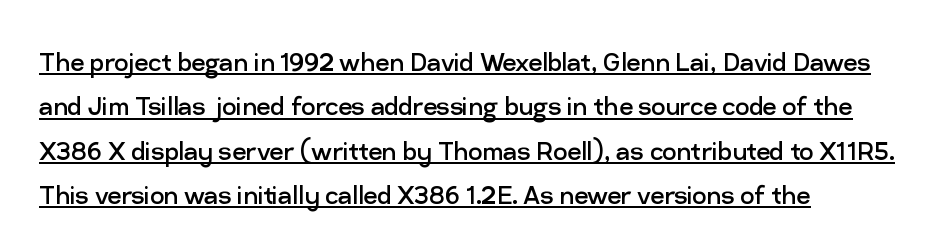
The image shows 31 px regular-weight sans-serif type, upright; set left-aligned, normal line spacing (1.43x), normal letter spacing, underlined; low stroke contrast and a medium x-height.
